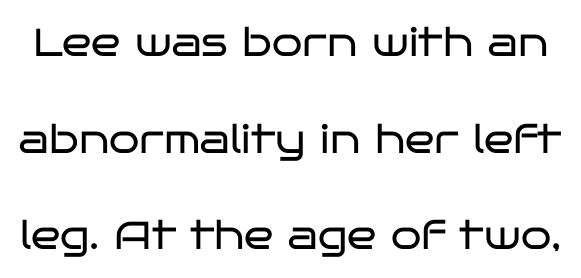
{"serif": "no", "italic": "no", "bold": "no", "weight": "regular", "width": "wide", "stroke_contrast": "low", "x_height": "large", "monospaced": "no", "underline": "no", "line_spacing": "loose", "line_spacing_ratio": 2.48, "letter_spacing": "normal", "letter_spacing_em": 0.0, "glyph_px": 39}
